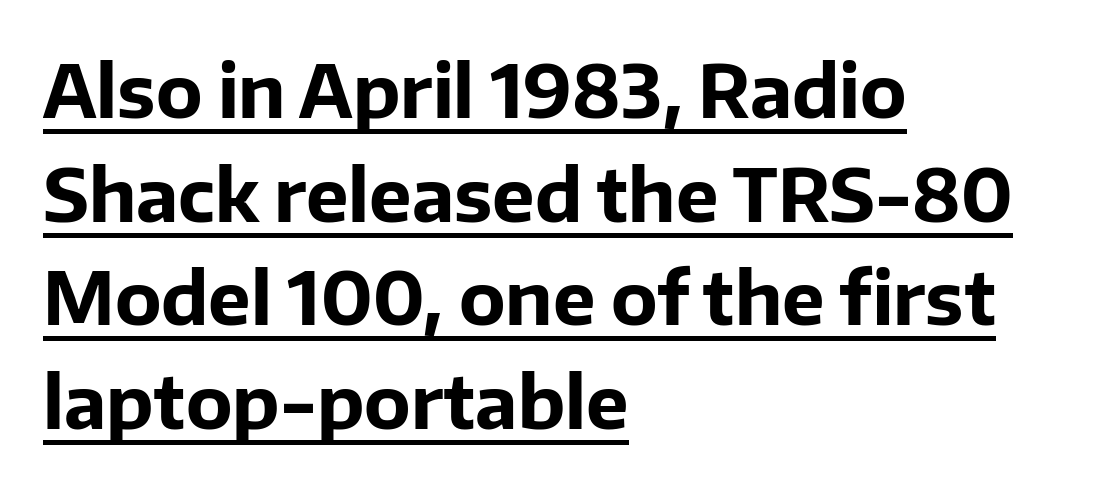
Think of a printed novel: that variable character pitch is what you see here. Weight: bold. Honestly, the row spacing looks completely unremarkable. Caption: lettering with a line underneath.
